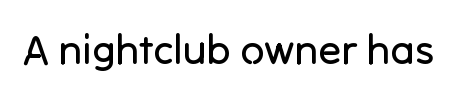
{"serif": "no", "italic": "no", "bold": "no", "weight": "regular", "width": "normal", "stroke_contrast": "low", "x_height": "medium", "monospaced": "no", "underline": "no", "letter_spacing": "normal", "letter_spacing_em": 0.0, "glyph_px": 42}
